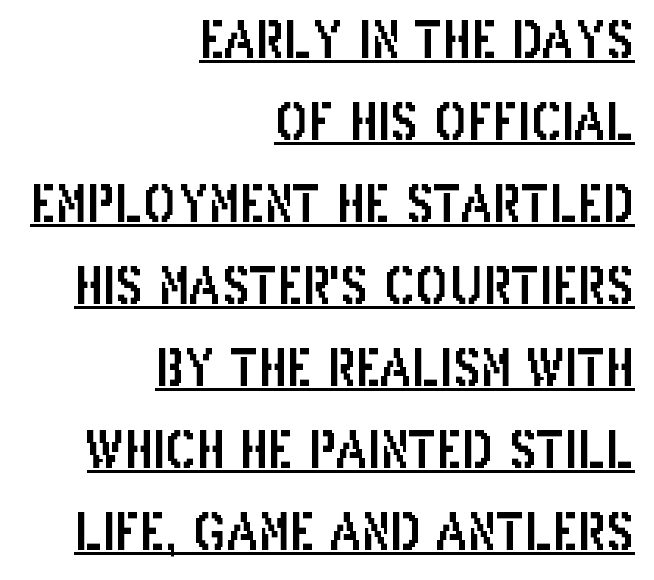
These lines are rendered in a variable-pitch font. These lines sit exactly where default settings would place them. The letters stand straight up with perfectly vertical stems. The compositor pushed each line to the right boundary.
